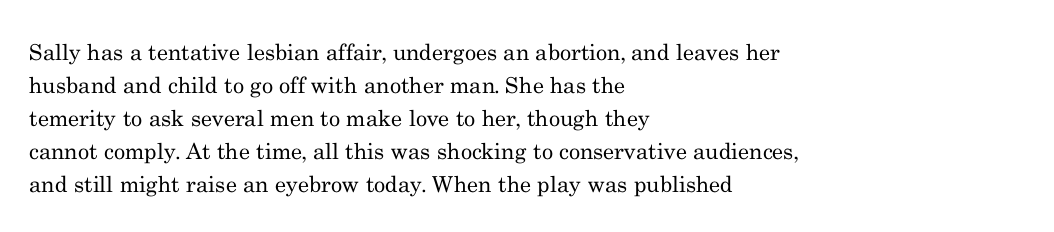
The image shows 22 px text type, upright; set left-aligned, normal line spacing (1.5x), normal letter spacing, not underlined.
